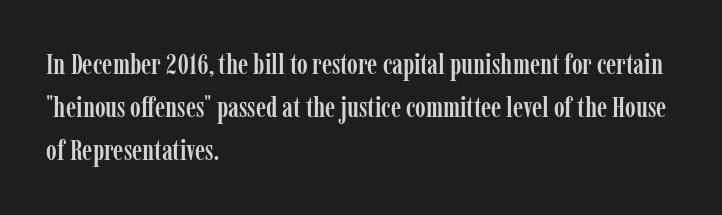
{"serif": "yes", "italic": "no", "width": "condensed", "stroke_contrast": "low", "x_height": "medium", "monospaced": "no", "underline": "no", "align": "left", "line_spacing": "normal", "line_spacing_ratio": 1.49, "letter_spacing": "normal", "letter_spacing_em": 0.0, "glyph_px": 29}
